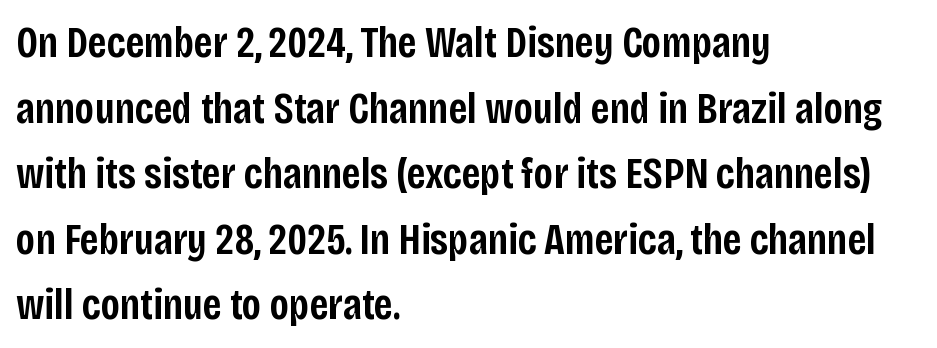
The image shows 44 px semibold, condensed sans-serif type, upright; set left-aligned, normal line spacing (1.49x), normal letter spacing, not underlined; low stroke contrast and a large x-height.
